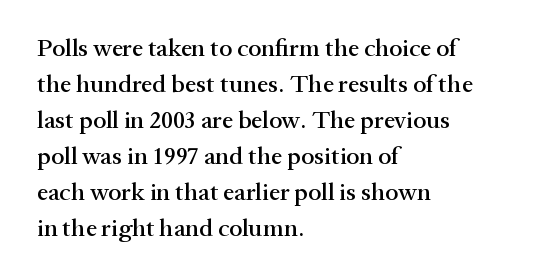
The image shows 25 px text type, upright; set left-aligned, normal line spacing (1.44x), normal letter spacing, not underlined.
